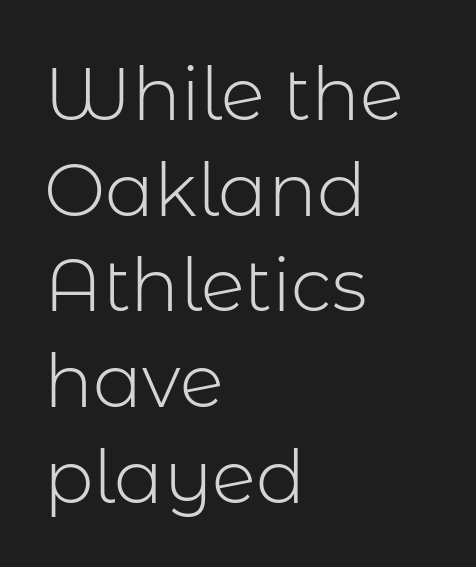
The image shows 73 px light sans-serif type, upright; set left-aligned, normal line spacing (1.31x), normal letter spacing, not underlined; low stroke contrast and a medium x-height.
